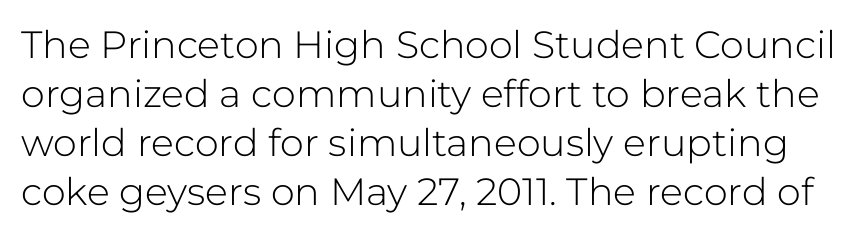
These lines are rendered in a variable-pitch font. Notice how descenders clear the ascenders below comfortably — that's standard leading. Upright lettering throughout. Look at the bottom of the vertical strokes: they stop flat, with no serifs.
